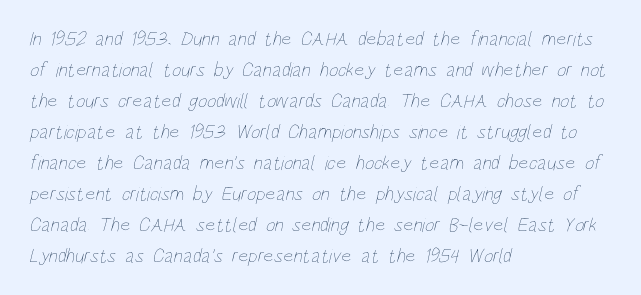
Q: Is the text bold? A: No.
Q: Is the text underlined? A: No.
Q: How is the paragraph aligned? A: Left-aligned.
Q: Is the spacing between letters normal or unusually wide? A: Normal.
Q: Is the spacing between lines tight, normal or loose? A: Normal.
